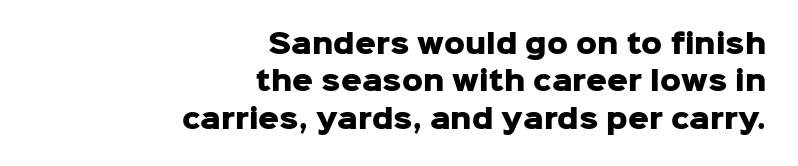
{"italic": "no", "bold": "yes", "underline": "no", "align": "right", "line_spacing": "normal", "line_spacing_ratio": 1.44, "letter_spacing": "normal", "letter_spacing_em": 0.0, "glyph_px": 26}
